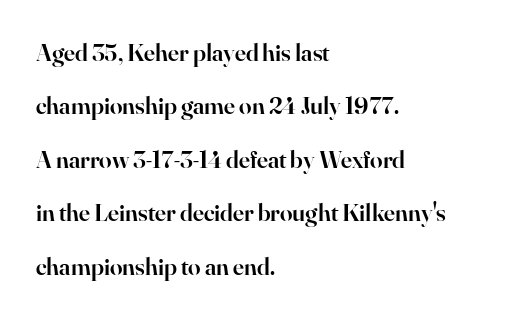
The image shows 25 px text type, upright; set left-aligned, loose line spacing (2.14x), normal letter spacing, not underlined.
